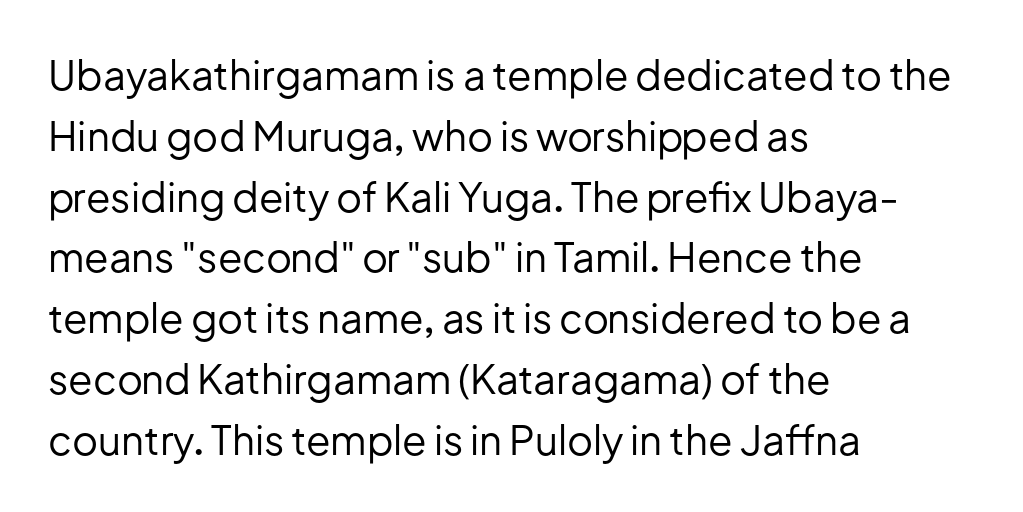
{"serif": "no", "italic": "no", "bold": "no", "weight": "regular", "width": "normal", "stroke_contrast": "low", "x_height": "medium", "monospaced": "no", "underline": "no", "align": "left", "line_spacing": "normal", "line_spacing_ratio": 1.52, "letter_spacing": "normal", "letter_spacing_em": 0.0, "glyph_px": 40}
